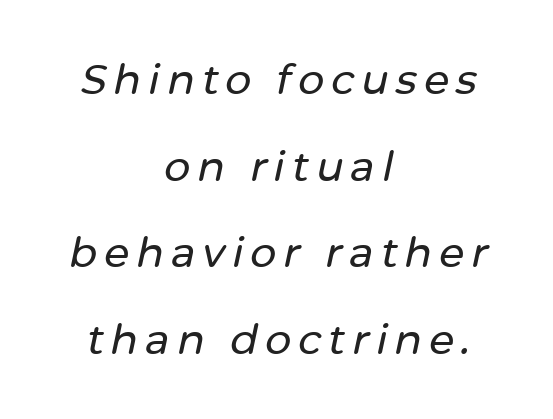
{"italic": "yes", "lean": "right", "slant_degrees": 12, "width": "normal", "stroke_contrast": "low", "x_height": "medium", "monospaced": "no", "underline": "no", "align": "center", "line_spacing": "loose", "line_spacing_ratio": 2.11, "glyph_px": 41}
